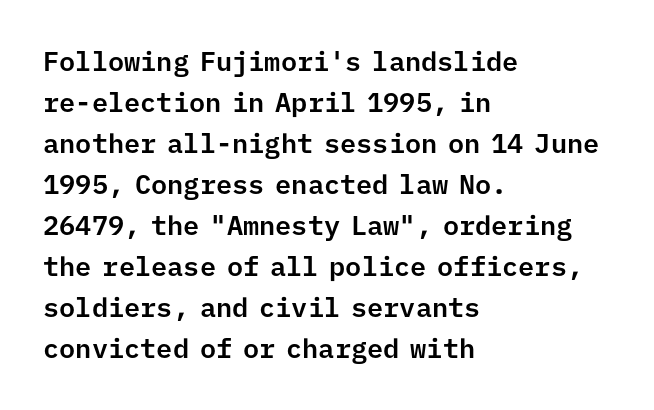
{"italic": "no", "underline": "no", "align": "left", "line_spacing": "normal", "line_spacing_ratio": 1.52, "letter_spacing": "normal", "letter_spacing_em": 0.0, "glyph_px": 27}
